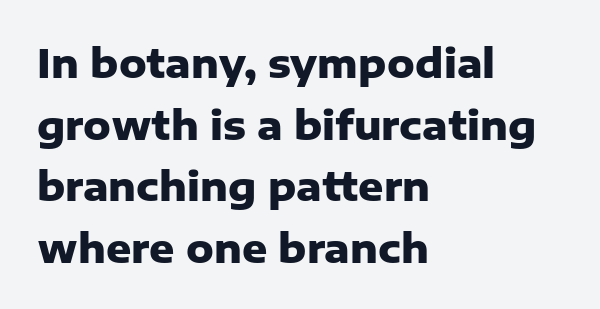
The image shows 39 px heavy sans-serif type, upright; set left-aligned, normal line spacing (1.58x), normal letter spacing, not underlined; low stroke contrast and a medium x-height.
